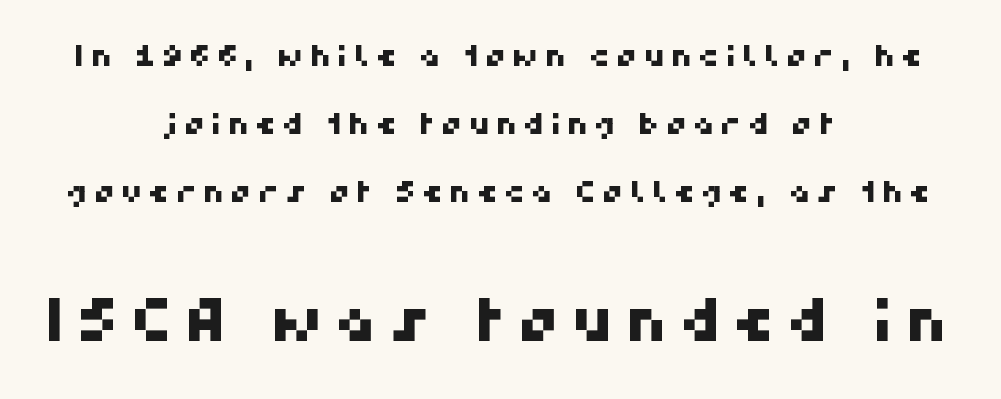
The passage is arranged like a title page — every line centered. A typesetter would call this proportional, since set widths differ per character. The second block has been scaled up relative to the first. Does the leading feel generous? Absolutely, it's lavish. The area under the type is left untouched.
